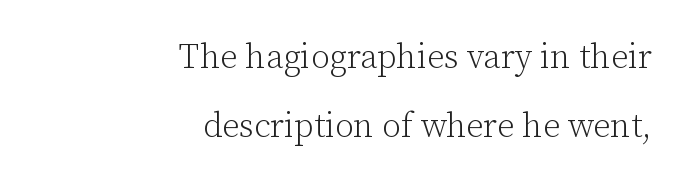
In CSS terms this would be text-align: right. Nothing heavy about these letters — not bold at all. The letters carry serifs — small finishing strokes at the ends of their stems. Is this a fixed-width face? No — the glyphs have proportional, varying widths. This sample uses an upright cut, with every glyph sitting square on the baseline. A bare baseline throughout the passage.
